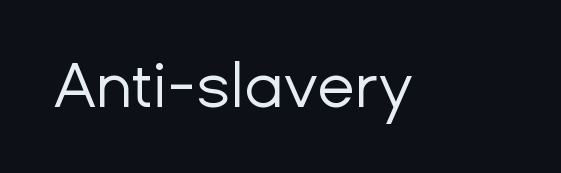
Q: Is the text bold? A: No.
Q: Is the text italic (slanted)? A: No, it is upright.
Q: Is the typeface a serif or a sans-serif typeface? A: Sans-serif.
Q: Is the text underlined? A: No.
Q: Is the spacing between letters normal or unusually wide? A: Normal.
Q: Width (condensed, normal, or wide)? A: Normal.
Q: Stroke contrast? A: Low.
Q: x-height? A: Medium.
Q: Monospaced? A: No.
